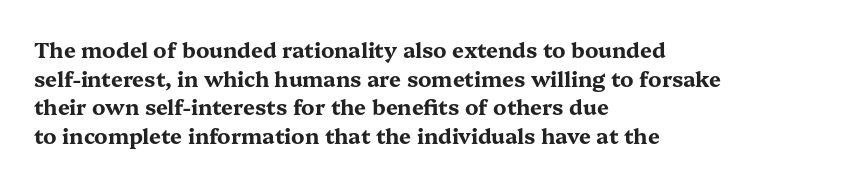
{"italic": "no", "bold": "yes", "underline": "no", "align": "left", "line_spacing": "normal", "line_spacing_ratio": 1.36, "letter_spacing": "normal", "letter_spacing_em": 0.0, "glyph_px": 21}
